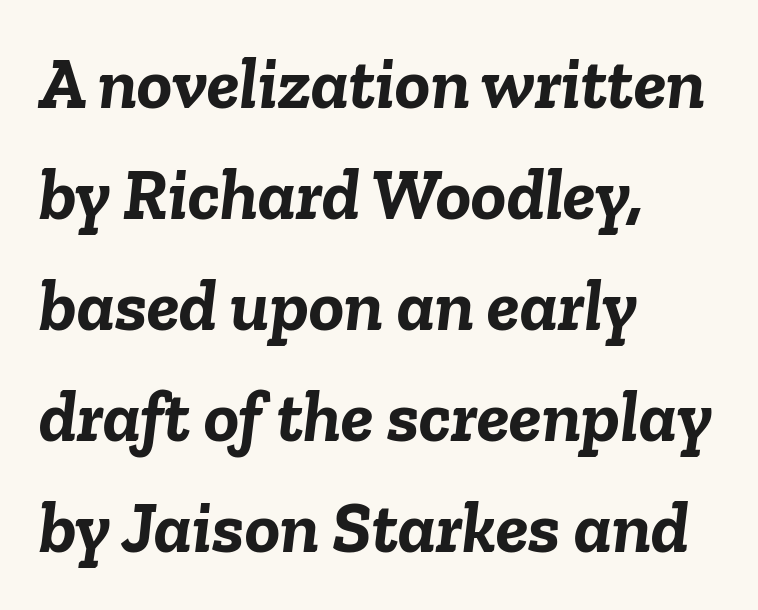
{"italic": "yes", "lean": "right", "slant_degrees": 6, "bold": "yes", "weight": "semibold", "width": "normal", "stroke_contrast": "low", "x_height": "medium", "monospaced": "no", "underline": "no", "align": "left", "line_spacing": "normal", "line_spacing_ratio": 1.52, "letter_spacing": "normal", "letter_spacing_em": 0.0, "glyph_px": 73}
